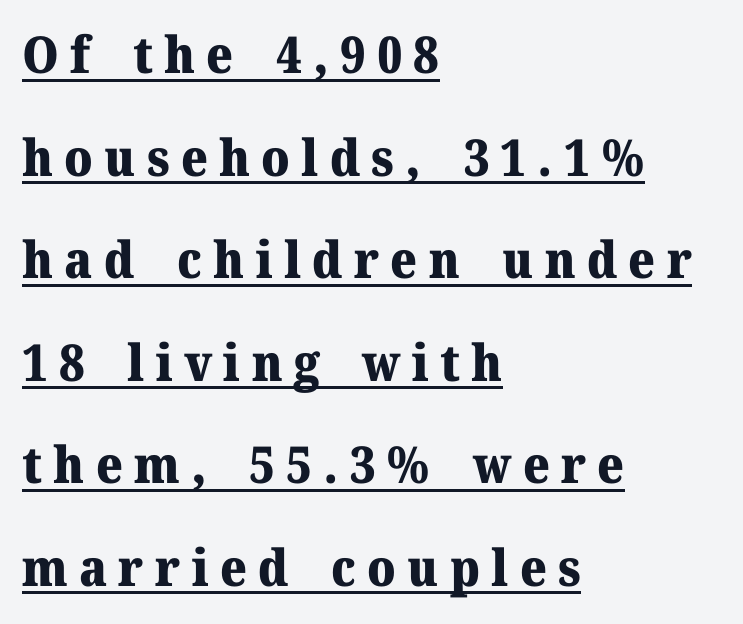
The image shows 51 px heavy serif type, upright; set left-aligned, loose line spacing (2.01x), unusually wide letter spacing (+0.22 em), underlined; medium stroke contrast and a medium x-height.
